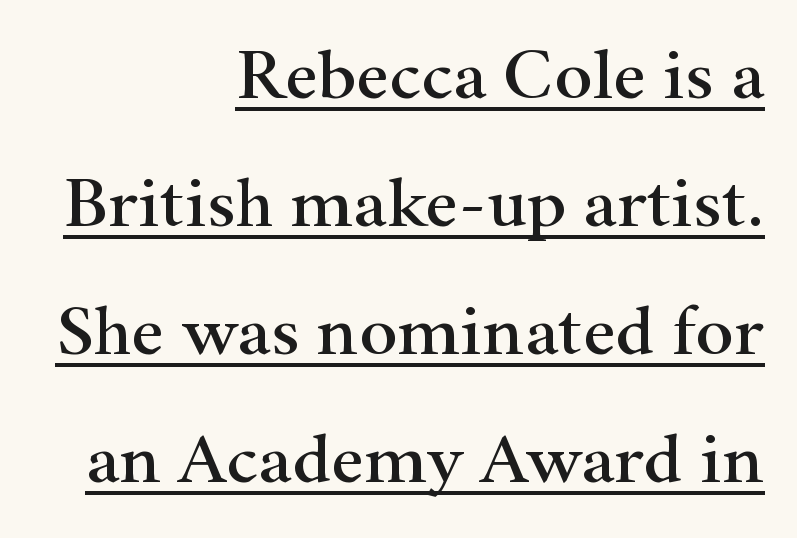
The image shows 72 px wide serif type, upright; set right-aligned, line spacing 1.78x, normal letter spacing, underlined; high stroke contrast and a small x-height.
